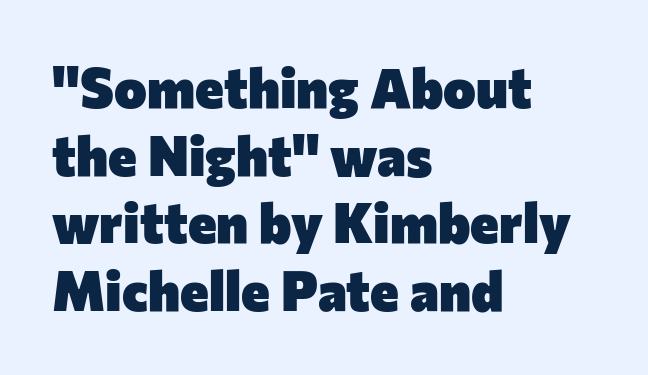
Emphasis by weight is at full strength: bold. Nobody touched the tracking dial on this one. If you drew a ruler down the left edge, every line would touch it. The face used here is a sans, in the tradition of grotesques and geometrics. Each letter keeps its own natural width here, so spacing adapts to shape.
